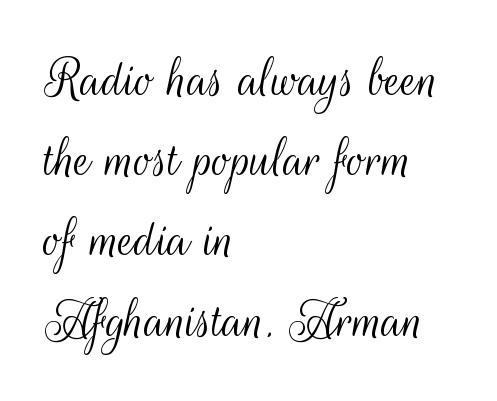
{"serif": "no", "bold": "no", "weight": "light", "width": "condensed", "stroke_contrast": "medium", "x_height": "small", "monospaced": "no", "underline": "no", "align": "left", "line_spacing": "normal", "line_spacing_ratio": 1.36, "letter_spacing": "normal", "letter_spacing_em": 0.0, "glyph_px": 59}
